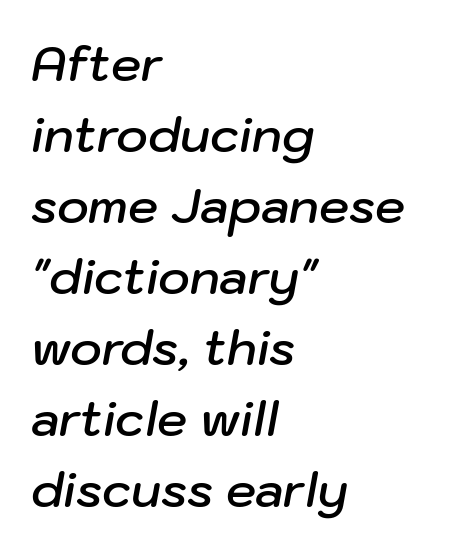
Q: Is the text bold? A: Semi-bold.
Q: Is the text italic (slanted)? A: Yes, it leans right by about 10 degrees.
Q: Is the text underlined? A: No.
Q: How is the paragraph aligned? A: Left-aligned.
Q: Is the spacing between letters normal or unusually wide? A: Normal.
Q: Is the spacing between lines tight, normal or loose? A: Normal.
Q: Width (condensed, normal, or wide)? A: Normal.
Q: Stroke contrast? A: Low.
Q: x-height? A: Medium.
Q: Monospaced? A: No.
